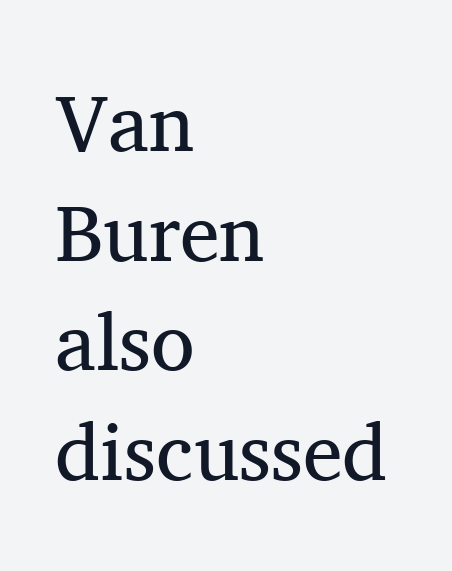
The line-height multiplier appears to be the usual default. These glyphs show unthickened strokes, regular width or finer. The lines are quadded left. Italic: no, the glyphs are upright roman.
